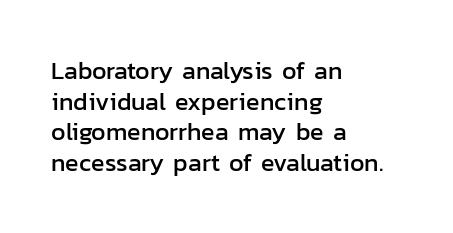
{"italic": "no", "underline": "no", "align": "left", "line_spacing_ratio": 1.23, "letter_spacing": "normal", "letter_spacing_em": 0.0, "glyph_px": 25}
